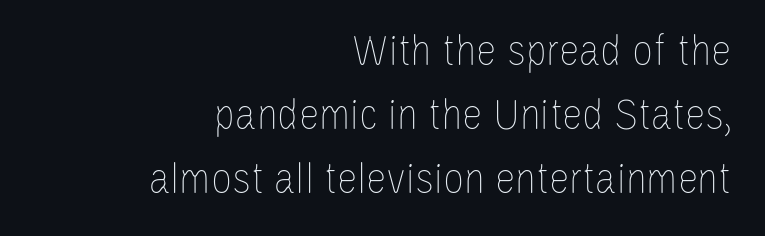
Nothing heavy about these letters — not bold at all. Plain, unruled lines of type. Rows of type keep a routine distance in the vertical direction. Each line ends at the same right margin while the left side varies.
